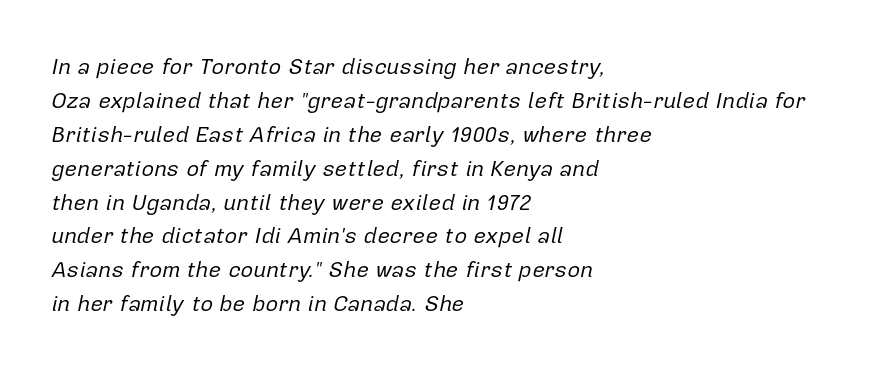
Q: Is the text bold? A: No.
Q: Is the text italic (slanted)? A: Yes, it leans right by about 12 degrees.
Q: Is the text underlined? A: No.
Q: How is the paragraph aligned? A: Left-aligned.
Q: Is the spacing between letters normal or unusually wide? A: Normal.
Q: Is the spacing between lines tight, normal or loose? A: Normal.
